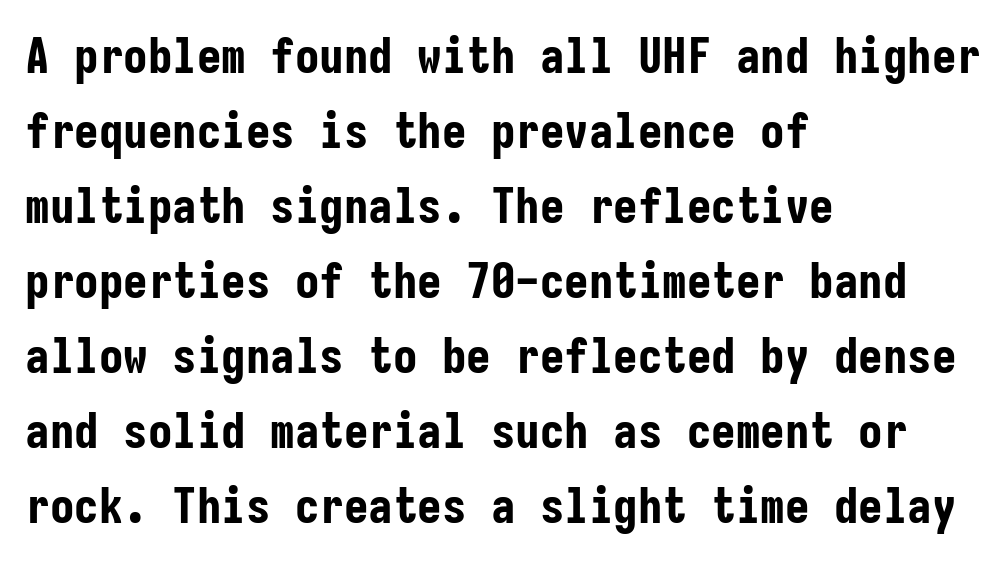
{"serif": "no", "italic": "no", "bold": "yes", "weight": "bold", "width": "condensed", "stroke_contrast": "low", "x_height": "medium", "monospaced": "yes", "underline": "no", "align": "left", "line_spacing": "normal", "line_spacing_ratio": 1.53, "letter_spacing": "normal", "letter_spacing_em": 0.0, "glyph_px": 49}
